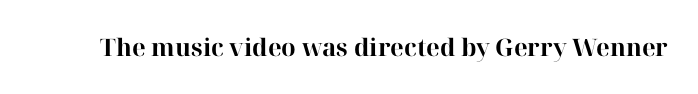
What stands out about the letter spacing? Nothing — it is the standard amount. Upright lettering throughout. Bold? Absolutely — the strokes are thick and heavy. The glyphs are unaccompanied by any horizontal stroke below them.
